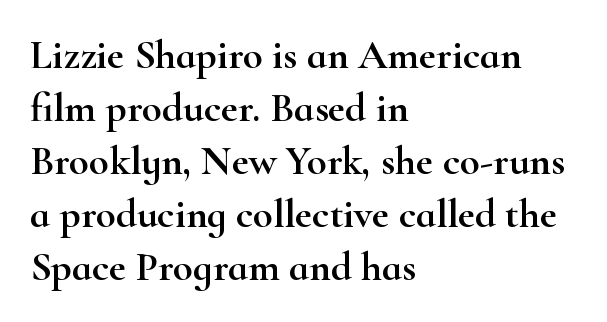
{"serif": "yes", "italic": "no", "width": "wide", "stroke_contrast": "high", "x_height": "small", "monospaced": "no", "underline": "no", "align": "left", "line_spacing": "normal", "line_spacing_ratio": 1.29, "letter_spacing": "normal", "letter_spacing_em": 0.0, "glyph_px": 41}
